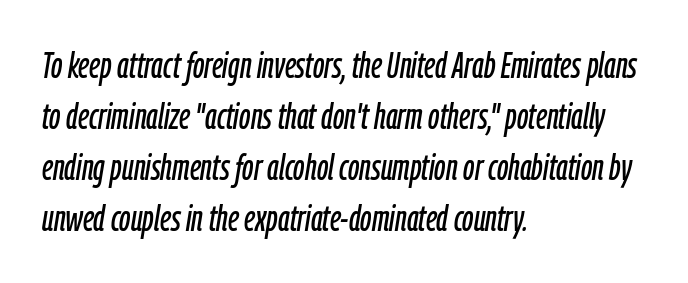
{"italic": "yes", "lean": "right", "slant_degrees": 9, "width": "condensed", "stroke_contrast": "low", "x_height": "medium", "monospaced": "no", "underline": "no", "align": "left", "line_spacing": "normal", "line_spacing_ratio": 1.38, "letter_spacing": "normal", "letter_spacing_em": 0.0, "glyph_px": 37}
